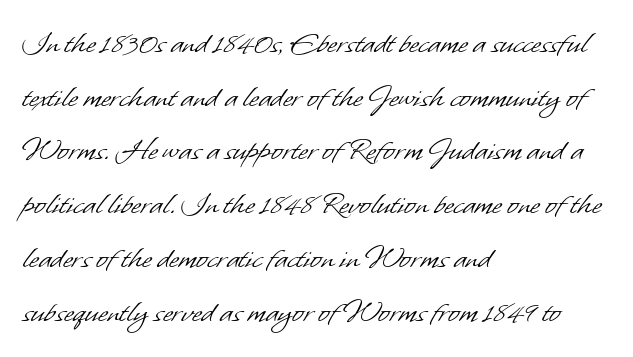
The rendering shows plain stroke endings on the letterforms — a sans-serif design. Note the varied advance widths — an 'i' is clearly narrower than an 'm'. Words appear dense and cohesive because spacing is normal. A student would call this left alignment; a typographer would say flush left, rag right.
